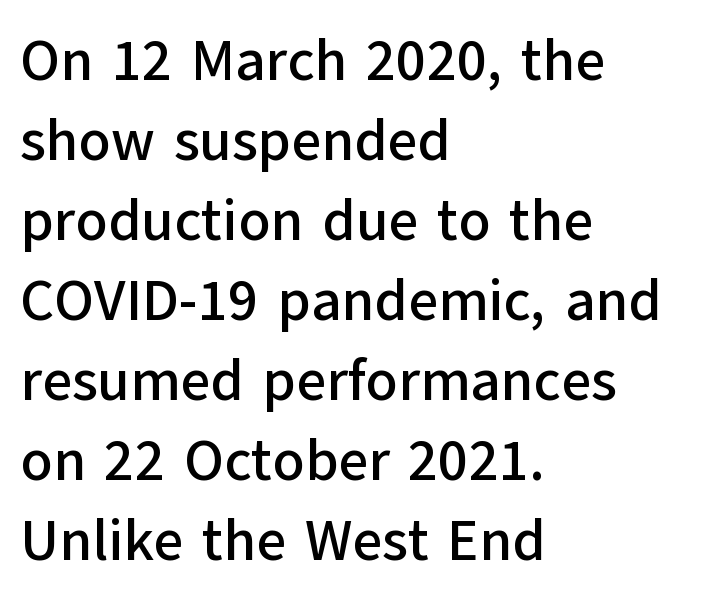
Q: Is the text italic (slanted)? A: No, it is upright.
Q: Is the typeface a serif or a sans-serif typeface? A: Sans-serif.
Q: Is the text underlined? A: No.
Q: How is the paragraph aligned? A: Left-aligned.
Q: Is the spacing between letters normal or unusually wide? A: Normal.
Q: Is the spacing between lines tight, normal or loose? A: Normal.
Q: Width (condensed, normal, or wide)? A: Normal.
Q: Stroke contrast? A: Low.
Q: x-height? A: Medium.
Q: Monospaced? A: No.
